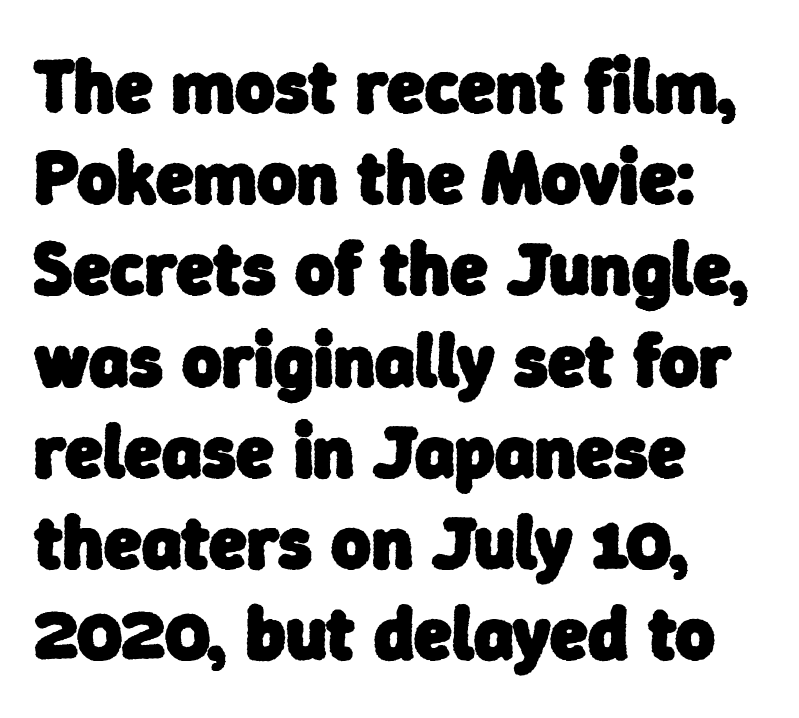
Q: Is the text bold? A: Yes.
Q: Is the typeface a serif or a sans-serif typeface? A: Sans-serif.
Q: Is the text underlined? A: No.
Q: How is the paragraph aligned? A: Left-aligned.
Q: Is the spacing between letters normal or unusually wide? A: Normal.
Q: Width (condensed, normal, or wide)? A: Normal.
Q: Stroke contrast? A: Low.
Q: x-height? A: Medium.
Q: Monospaced? A: No.
